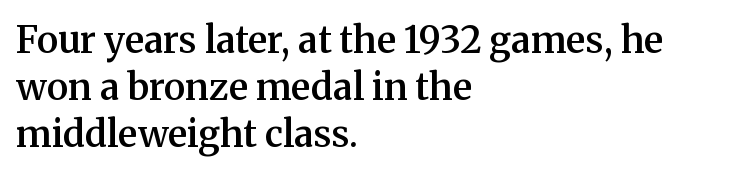
Varying glyph widths throughout — classic text-font behaviour. The space beneath each line is pristine and unruled. The line-height multiplier appears to be the usual default. The font family rendered here belongs to the serif group.
